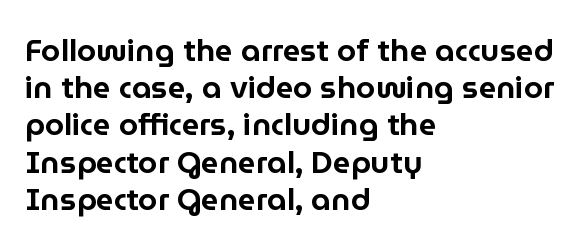
The characters display no serif detailing; their extremities are plain. In CSS terms this would be text-align: left. Ordinary non-slanted type is in use. A bare baseline throughout the passage. Words appear dense and cohesive because spacing is normal. Spacing verdict: proportional, widths tailored to each character.
